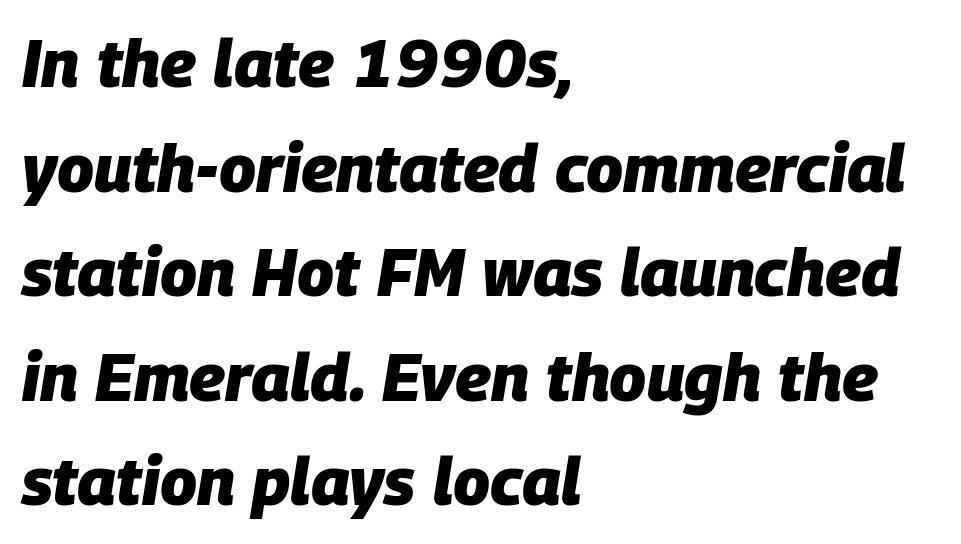
{"italic": "yes", "lean": "right", "slant_degrees": 9, "bold": "yes", "weight": "heavy", "width": "normal", "stroke_contrast": "low", "x_height": "large", "monospaced": "no", "underline": "no", "align": "left", "line_spacing": "normal", "line_spacing_ratio": 1.56, "letter_spacing": "normal", "letter_spacing_em": 0.0, "glyph_px": 67}
